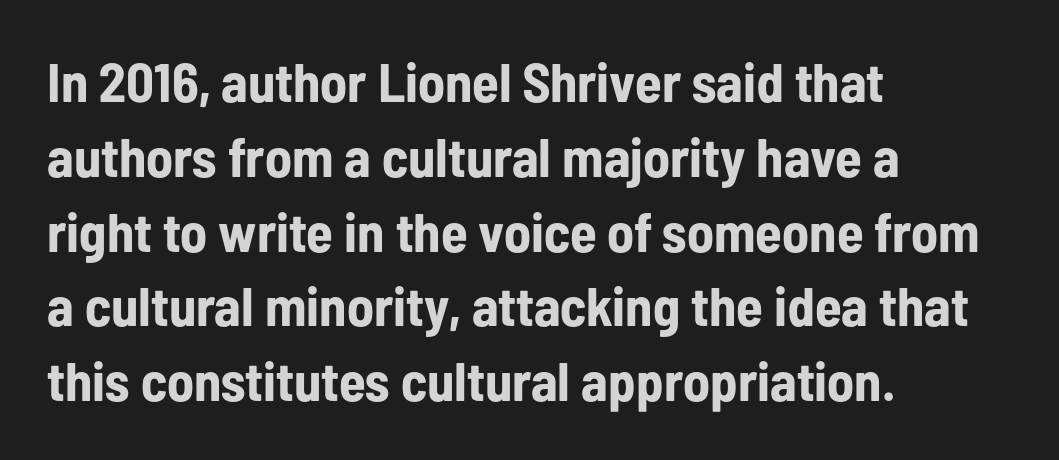
The image shows 55 px bold, condensed sans-serif type, upright; set left-aligned, normal line spacing (1.36x), normal letter spacing, not underlined; low stroke contrast and a medium x-height.
